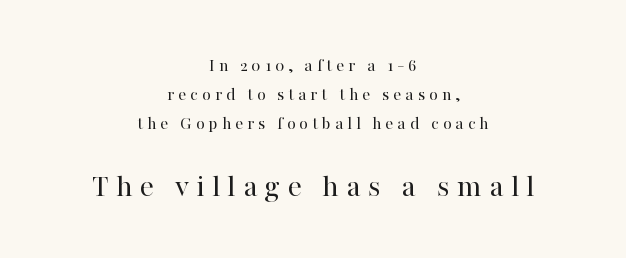
Q: Is the text bold? A: No.
Q: Is the text italic (slanted)? A: No, it is upright.
Q: Is the typeface a serif or a sans-serif typeface? A: Serif.
Q: Is the text underlined? A: No.
Q: How is the paragraph aligned? A: Centered.
Q: Is the spacing between letters normal or unusually wide? A: Unusually wide.
Q: Is the spacing between lines tight, normal or loose? A: Normal.
Q: Which block of text is set in a larger size, the first (top) or the second (bottom)? A: The second (bottom) one.
Q: Width (condensed, normal, or wide)? A: Normal.
Q: Stroke contrast? A: High.
Q: x-height? A: Medium.
Q: Monospaced? A: No.
